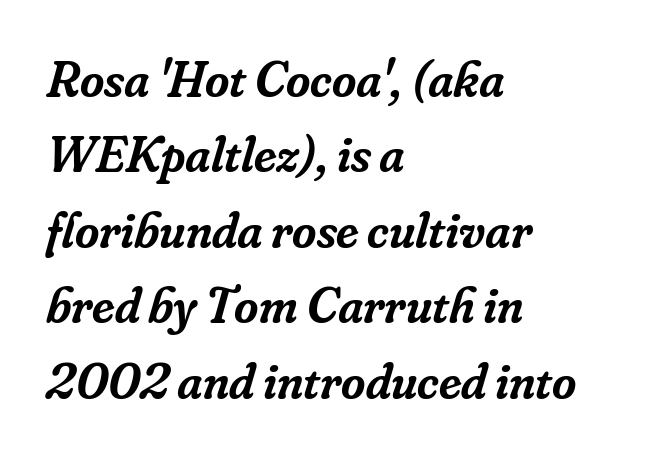
The image shows 52 px semibold serif type, italic (leaning right); set left-aligned, normal line spacing (1.45x), normal letter spacing, not underlined; low stroke contrast and a small x-height.
